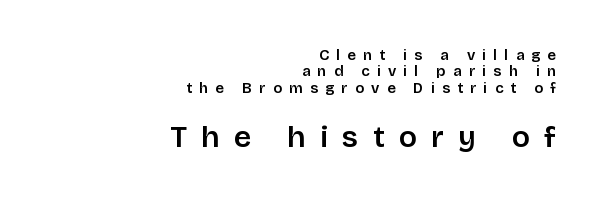
{"serif": "no", "italic": "no", "width": "normal", "stroke_contrast": "low", "x_height": "large", "monospaced": "no", "underline": "no", "align": "right", "line_spacing": "tight", "line_spacing_ratio": 1.09, "letter_spacing": "wide", "letter_spacing_em": 0.48, "larger_block": "second", "size_ratio": 2.0, "glyph_px": 30}
